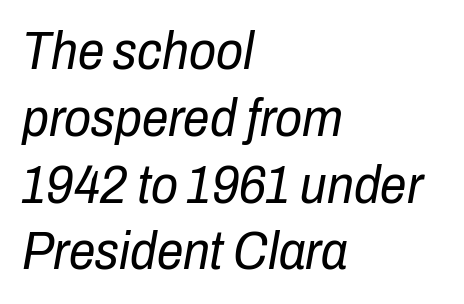
The image shows 53 px regular-weight, condensed type, italic (leaning right); set left-aligned, normal line spacing (1.26x), normal letter spacing, not underlined; low stroke contrast and a medium x-height.
